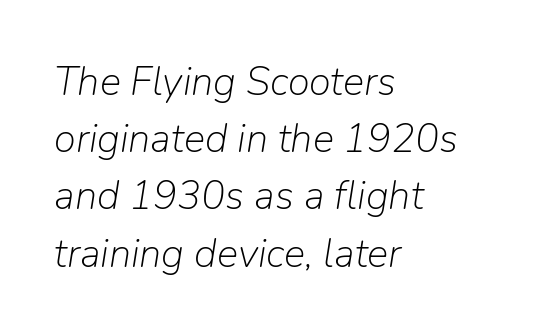
{"italic": "yes", "lean": "right", "slant_degrees": 9, "bold": "no", "weight": "light", "width": "normal", "stroke_contrast": "low", "x_height": "medium", "monospaced": "no", "underline": "no", "align": "left", "line_spacing": "normal", "line_spacing_ratio": 1.43, "letter_spacing": "normal", "letter_spacing_em": 0.0, "glyph_px": 40}
